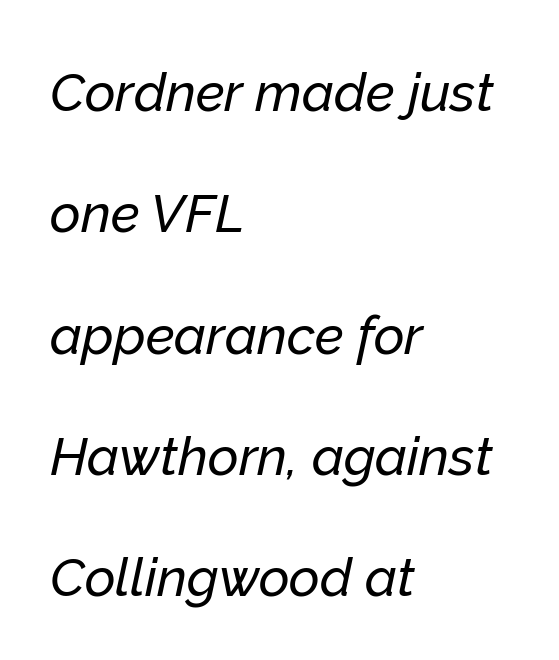
{"italic": "yes", "lean": "right", "slant_degrees": 12, "width": "normal", "stroke_contrast": "low", "x_height": "medium", "monospaced": "no", "underline": "no", "align": "left", "line_spacing": "loose", "line_spacing_ratio": 2.29, "letter_spacing": "normal", "letter_spacing_em": 0.0, "glyph_px": 53}
